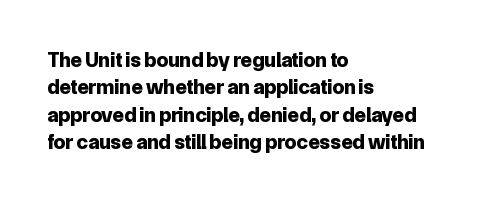
Q: Is the text bold? A: Yes.
Q: Is the text italic (slanted)? A: No, it is upright.
Q: Is the text underlined? A: No.
Q: How is the paragraph aligned? A: Left-aligned.
Q: Is the spacing between letters normal or unusually wide? A: Normal.
Q: Is the spacing between lines tight, normal or loose? A: Normal.
